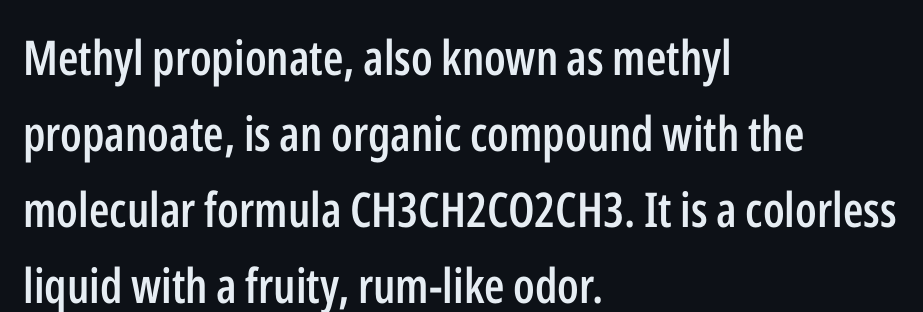
Typesetter's note: demi weight, one step under bold. Do the letters lean? They stand straight. Letterform terminals end flat and unadorned throughout the passage. This rendering features lettering with no underline.
